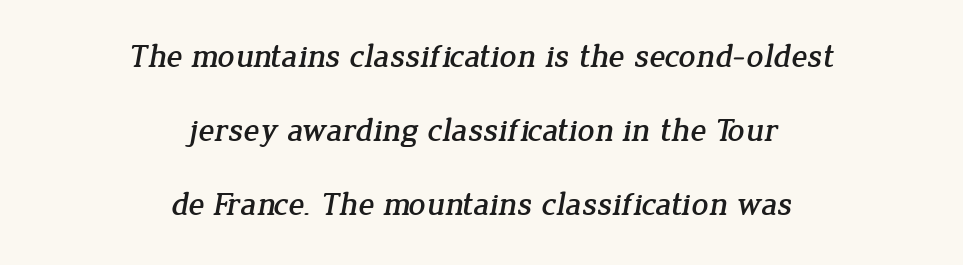
Q: Is the typeface a serif or a sans-serif typeface? A: Serif.
Q: Is the text underlined? A: No.
Q: How is the paragraph aligned? A: Centered.
Q: Is the spacing between letters normal or unusually wide? A: Normal.
Q: Is the spacing between lines tight, normal or loose? A: Loose.
Q: Width (condensed, normal, or wide)? A: Normal.
Q: Stroke contrast? A: Low.
Q: x-height? A: Medium.
Q: Monospaced? A: No.
